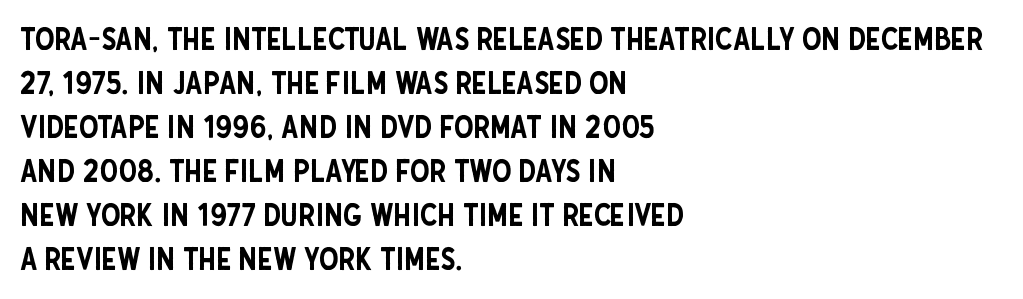
Q: Is the text italic (slanted)? A: No, it is upright.
Q: Is the typeface a serif or a sans-serif typeface? A: Sans-serif.
Q: Is the text underlined? A: No.
Q: How is the paragraph aligned? A: Left-aligned.
Q: Is the spacing between letters normal or unusually wide? A: Normal.
Q: Is the spacing between lines tight, normal or loose? A: Normal.
Q: Width (condensed, normal, or wide)? A: Condensed.
Q: Stroke contrast? A: Low.
Q: x-height? A: Large.
Q: Monospaced? A: No.
